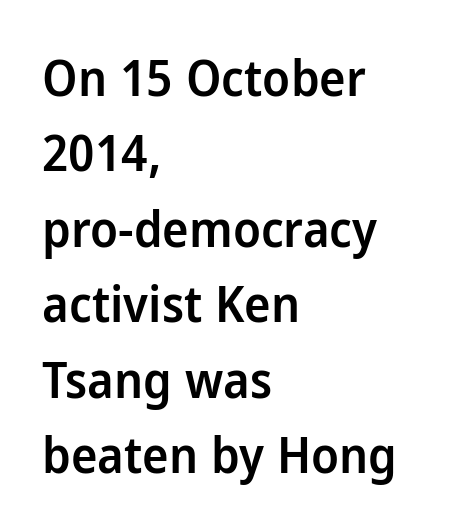
The face used here is proportionally spaced, like ordinary book or web type. Evenly set lines give the paragraph a standard silhouette. Font category for this specimen: sans-serif. Emphasis by weight is partial: semibold.
